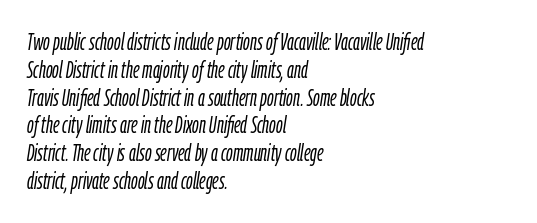
Only glyphs here, with clear space below each row. Line beginnings align vertically; line endings do not. Stroke mass is kept to a normal reading level or below. Characters follow at the spacing the type designer built in. The letters are slanted; this is an italic face.
